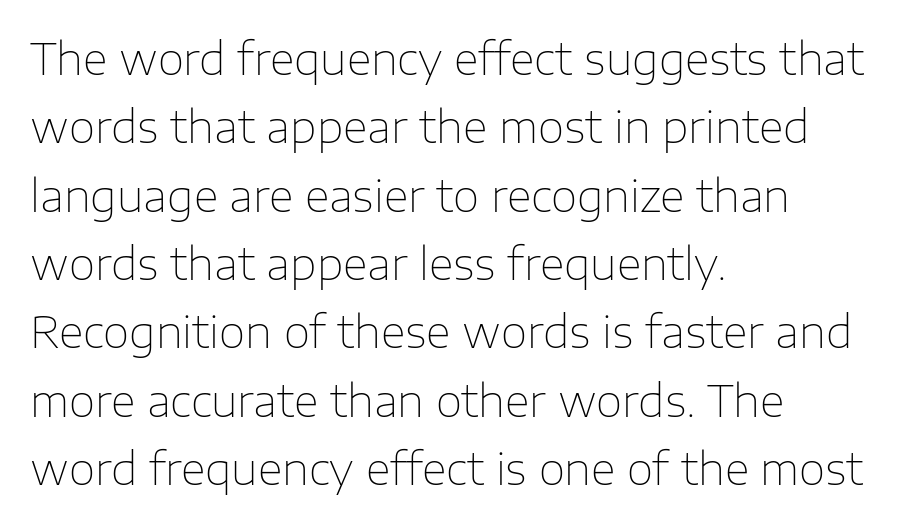
Heaviness? Minimal to ordinary, like unemphasized prose. In terms of leading, this rendering sits right in the middle. Lines of text with bare space underneath. All the whitespace from short lines collects on the right.
